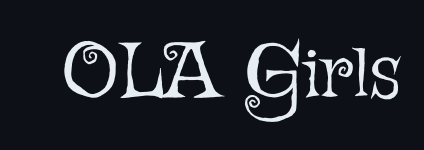
Here the designer chose a conventional face with non-uniform glyph widths. These lines were composed using upright roman letters. Compared with a typical body face, this is equally light or lighter still. Students, note that the glyphs here touch the page at normal intervals.
